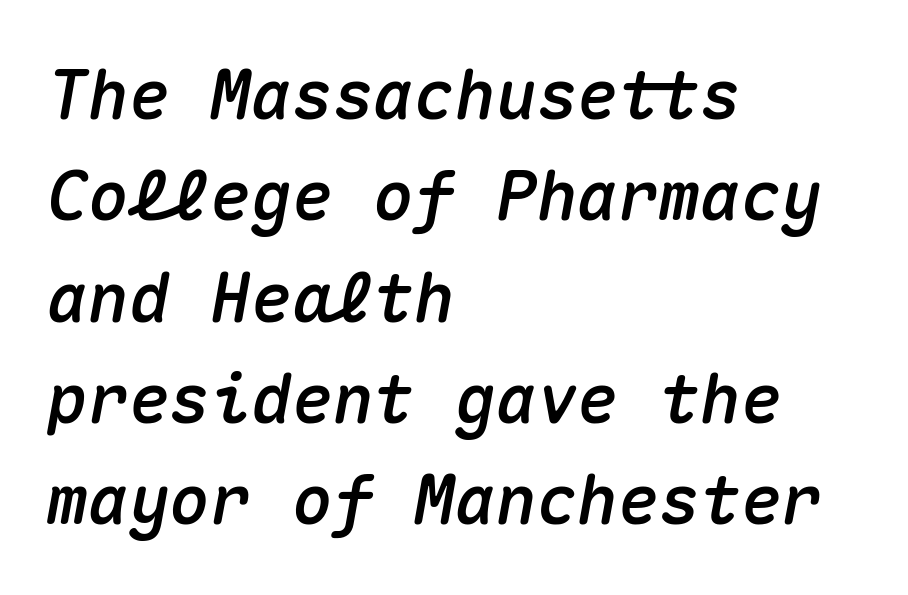
{"italic": "yes", "lean": "right", "slant_degrees": 10, "width": "normal", "stroke_contrast": "medium", "x_height": "medium", "monospaced": "yes", "underline": "no", "align": "left", "line_spacing": "normal", "line_spacing_ratio": 1.49, "letter_spacing": "normal", "letter_spacing_em": 0.0, "glyph_px": 68}
